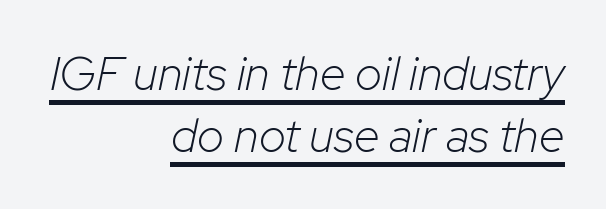
Descenders here cross a horizontal rule under the line. A flush-right, rag-left setting is used for this passage. Slanted lettering throughout. These lines keep a tight, regular rhythm from letter to letter.
